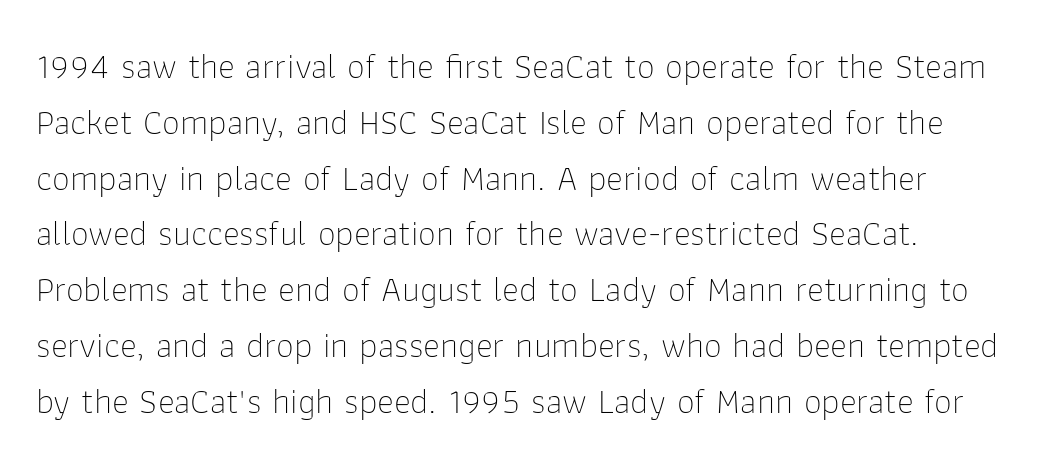
Q: Is the text bold? A: No.
Q: Is the text italic (slanted)? A: No, it is upright.
Q: Is the typeface a serif or a sans-serif typeface? A: Sans-serif.
Q: Is the text underlined? A: No.
Q: Is the spacing between letters normal or unusually wide? A: Normal.
Q: Is the spacing between lines tight, normal or loose? A: Normal.
Q: Width (condensed, normal, or wide)? A: Normal.
Q: Stroke contrast? A: Low.
Q: x-height? A: Medium.
Q: Monospaced? A: No.
